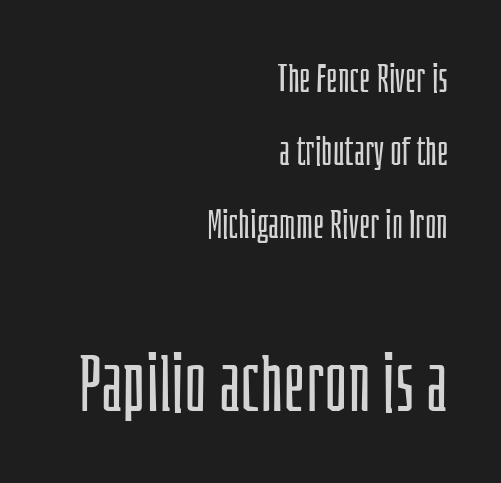
The face used here is proportionally spaced, like ordinary book or web type. The letters stand straight up with perfectly vertical stems. Any mark beneath the type? The region is blank. Standard letterfit; no display-style spreading of the glyphs. Heaviness? Minimal to ordinary, like unemphasized prose.
